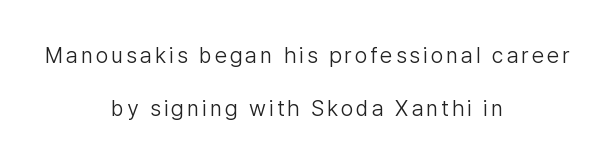
The image shows 22 px text type, upright; set centered, loose line spacing (2.39x), not underlined.
